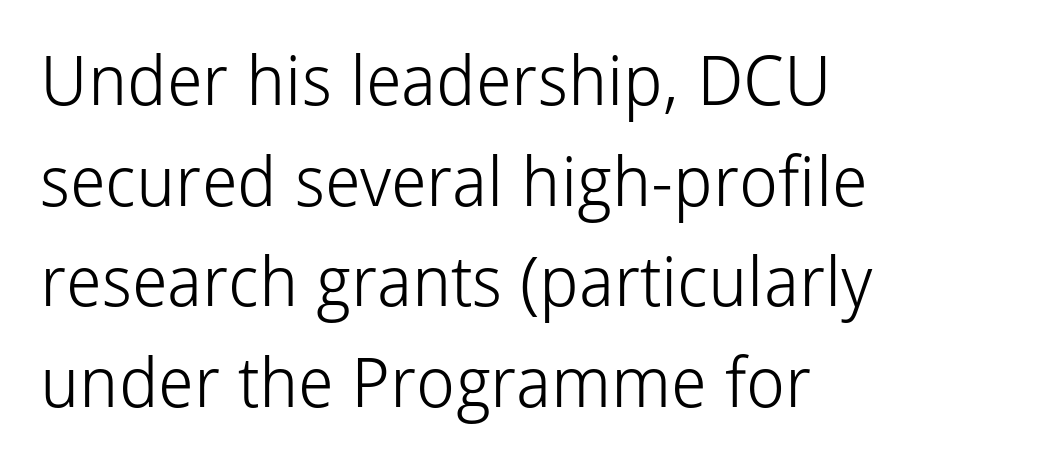
Vertical stems look standard width or narrower in stroke. The letters advance in unequal steps, a hallmark of proportional type. Type without underlining. Style check: upright. Horizontally, the lines are justified to the leading edge only. Each new line begins a customary step beneath the previous one.
